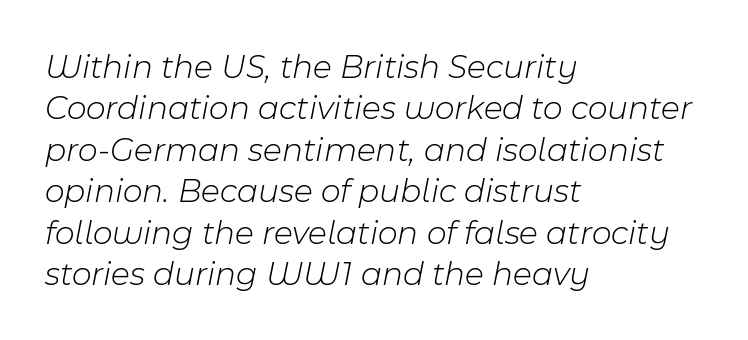
No heavy texture on the line: the type isn't bold. In terms of posture, this sample is oblique. The compositor pushed each line to the left boundary. Descenders hang freely into open space.
